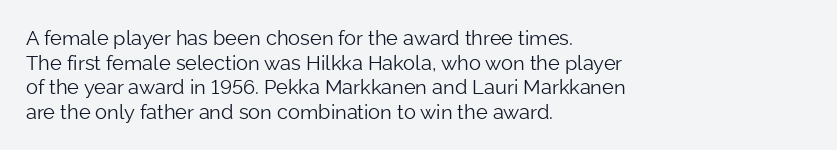
{"italic": "no", "bold": "no", "underline": "no", "align": "left", "line_spacing_ratio": 1.23, "letter_spacing": "normal", "letter_spacing_em": 0.0, "glyph_px": 20}
